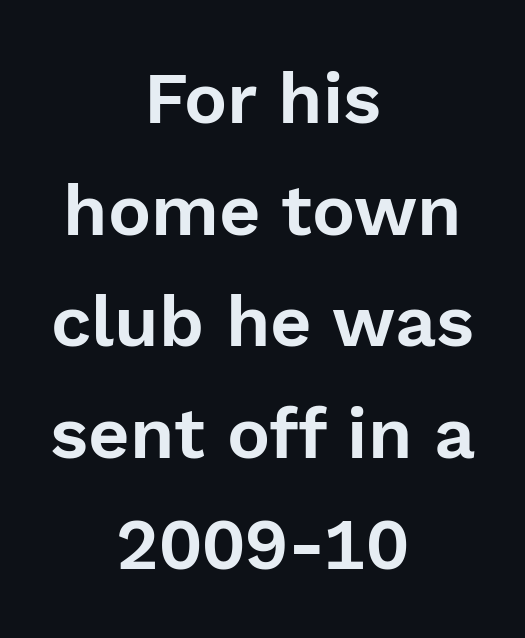
Q: Is the text italic (slanted)? A: No, it is upright.
Q: Is the typeface a serif or a sans-serif typeface? A: Sans-serif.
Q: Is the text underlined? A: No.
Q: How is the paragraph aligned? A: Centered.
Q: Is the spacing between letters normal or unusually wide? A: Normal.
Q: Is the spacing between lines tight, normal or loose? A: Normal.
Q: Width (condensed, normal, or wide)? A: Normal.
Q: x-height? A: Medium.
Q: Monospaced? A: No.
